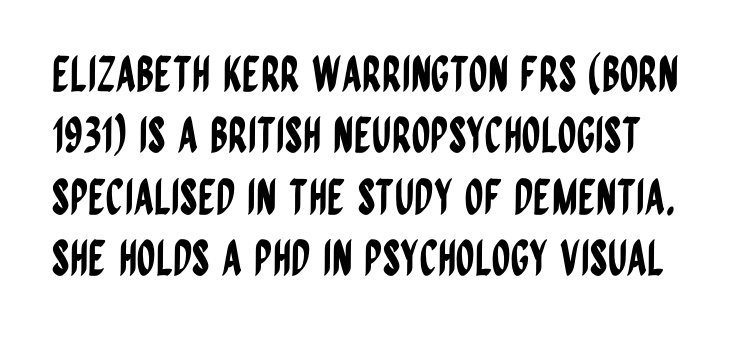
Q: Is the text italic (slanted)? A: No, it is upright.
Q: Is the typeface a serif or a sans-serif typeface? A: Sans-serif.
Q: Is the text underlined? A: No.
Q: Is the spacing between letters normal or unusually wide? A: Normal.
Q: Is the spacing between lines tight, normal or loose? A: Normal.
Q: Width (condensed, normal, or wide)? A: Condensed.
Q: Stroke contrast? A: Low.
Q: x-height? A: Large.
Q: Monospaced? A: No.
